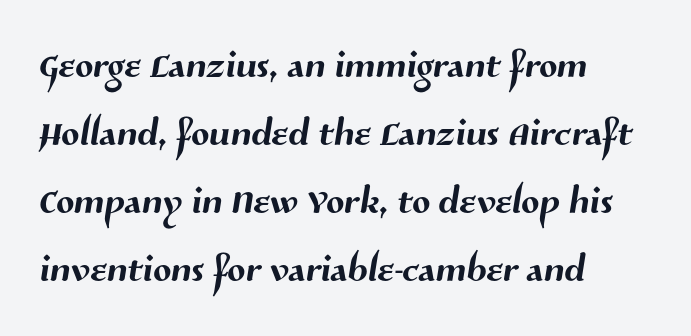
Q: Is the typeface a serif or a sans-serif typeface? A: Sans-serif.
Q: Is the text underlined? A: No.
Q: How is the paragraph aligned? A: Left-aligned.
Q: Is the spacing between letters normal or unusually wide? A: Normal.
Q: Is the spacing between lines tight, normal or loose? A: Normal.
Q: Width (condensed, normal, or wide)? A: Normal.
Q: Stroke contrast? A: Medium.
Q: x-height? A: Medium.
Q: Monospaced? A: No.
